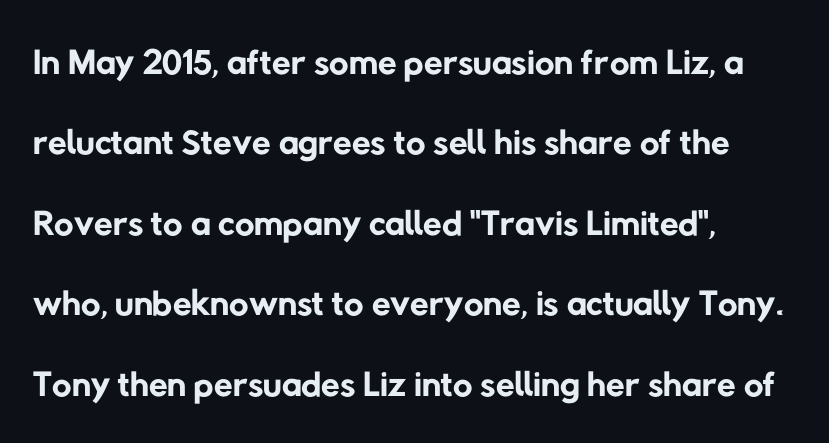
These lines are composed in type without serifs. The baseline area is clear. The font is comparable to plain body text, perhaps lighter. Tracking value appears to be zero — textbook default spacing.
